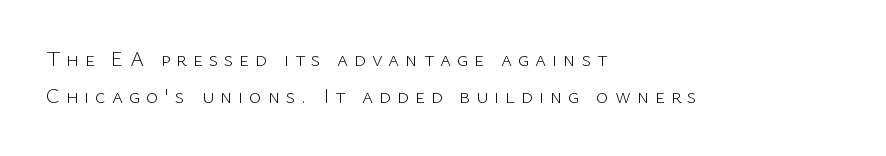
The image shows 21 px text type, upright; set left-aligned, line spacing 1.74x, unusually wide letter spacing (+0.28 em), not underlined.
